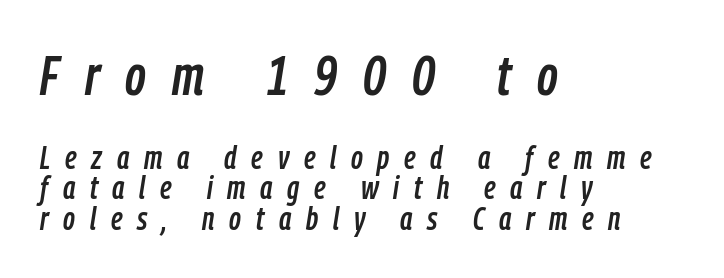
Q: Is the text italic (slanted)? A: Yes, it leans right by about 9 degrees.
Q: Is the text underlined? A: No.
Q: How is the paragraph aligned? A: Left-aligned.
Q: Is the spacing between letters normal or unusually wide? A: Unusually wide.
Q: Is the spacing between lines tight, normal or loose? A: Tight.
Q: Which block of text is set in a larger size, the first (top) or the second (bottom)? A: The first (top) one.
Q: Width (condensed, normal, or wide)? A: Condensed.
Q: Stroke contrast? A: Low.
Q: x-height? A: Medium.
Q: Monospaced? A: No.
